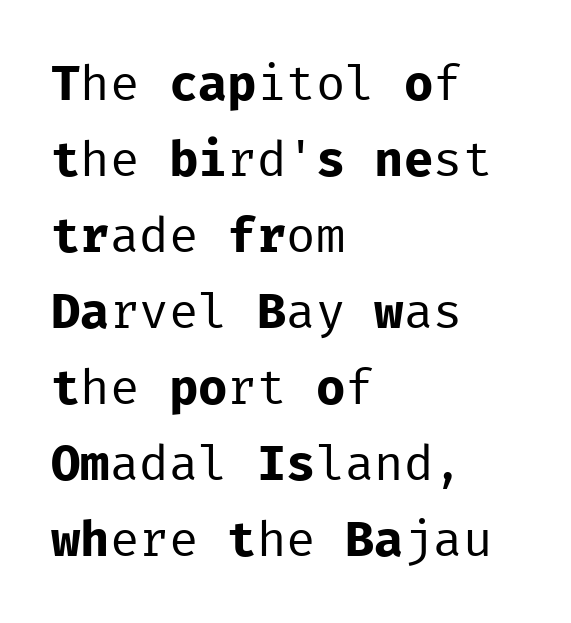
Is there any slant? The stems are plumb. Tracking value appears to be zero — textbook default spacing. Left-aligned paragraph, ragged on the right. Rows of type keep a routine distance in the vertical direction.
